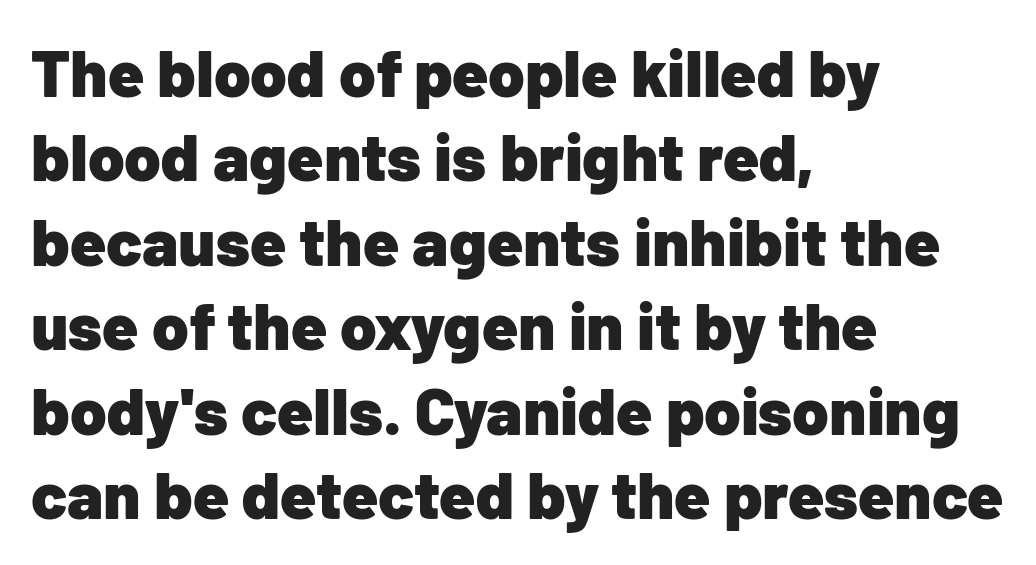
Q: Is the text bold? A: Yes.
Q: Is the text italic (slanted)? A: No, it is upright.
Q: Is the typeface a serif or a sans-serif typeface? A: Sans-serif.
Q: Is the text underlined? A: No.
Q: How is the paragraph aligned? A: Left-aligned.
Q: Is the spacing between letters normal or unusually wide? A: Normal.
Q: Is the spacing between lines tight, normal or loose? A: Normal.
Q: Width (condensed, normal, or wide)? A: Normal.
Q: Stroke contrast? A: Low.
Q: x-height? A: Medium.
Q: Monospaced? A: No.
